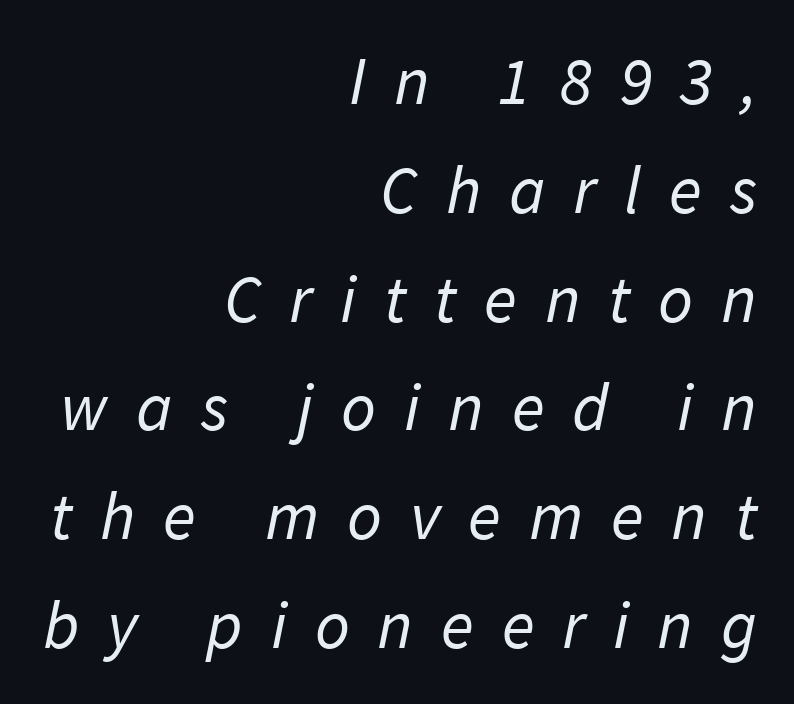
The image shows 68 px regular-weight sans-serif type; set right-aligned, normal line spacing (1.6x), unusually wide letter spacing (+0.41 em), not underlined; low stroke contrast and a medium x-height.
